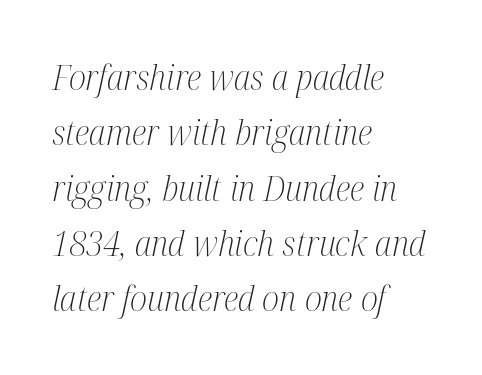
The image shows 35 px light, condensed serif type, italic (leaning right); set left-aligned, normal line spacing (1.58x), normal letter spacing, not underlined; medium stroke contrast and a medium x-height.
